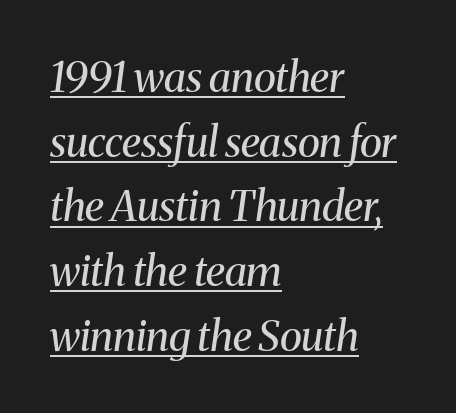
{"serif": "yes", "italic": "yes", "lean": "right", "slant_degrees": 8, "bold": "no", "weight": "regular", "width": "normal", "stroke_contrast": "medium", "x_height": "medium", "monospaced": "no", "underline": "yes", "align": "left", "line_spacing": "normal", "line_spacing_ratio": 1.54, "letter_spacing": "normal", "letter_spacing_em": 0.0, "glyph_px": 42}
